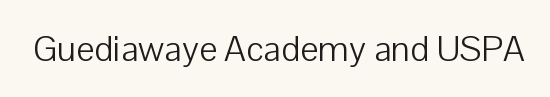
Each letter's strokes conclude bluntly, with no projecting serifs. Does the lettering tilt? It doesn't — this is upright. These lines are rendered in a variable-pitch font. The space directly below the letters is spotless.
